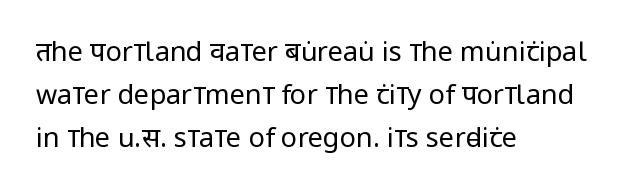
Line beginnings align vertically; line endings do not. Quick note: not italic, upright. No chunkiness to these letters — they're not bold. Default kerning and tracking; the words read as compact shapes.
